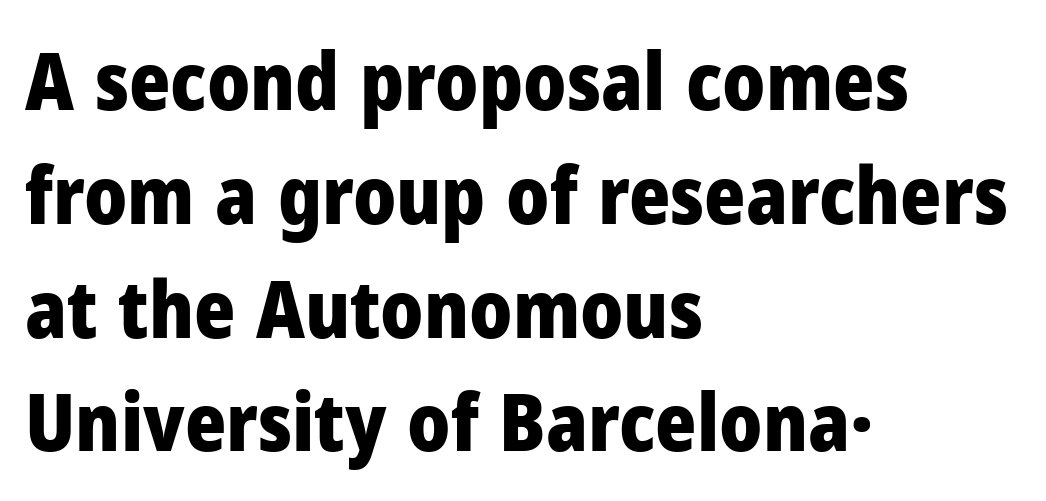
{"serif": "no", "italic": "no", "bold": "yes", "weight": "heavy", "width": "normal", "stroke_contrast": "low", "x_height": "medium", "monospaced": "no", "underline": "no", "align": "left", "line_spacing": "normal", "line_spacing_ratio": 1.44, "letter_spacing": "normal", "letter_spacing_em": 0.0, "glyph_px": 79}
